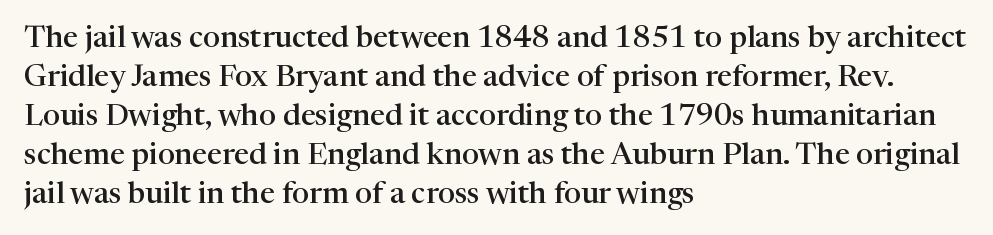
Q: Is the text bold? A: Semi-bold.
Q: Is the text italic (slanted)? A: No, it is upright.
Q: Is the typeface a serif or a sans-serif typeface? A: Serif.
Q: Is the text underlined? A: No.
Q: How is the paragraph aligned? A: Left-aligned.
Q: Is the spacing between letters normal or unusually wide? A: Normal.
Q: Is the spacing between lines tight, normal or loose? A: Normal.
Q: Width (condensed, normal, or wide)? A: Normal.
Q: Stroke contrast? A: High.
Q: x-height? A: Medium.
Q: Monospaced? A: No.
